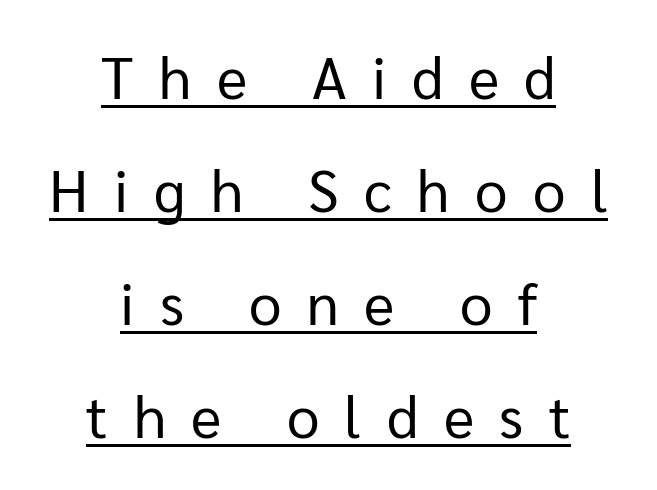
The typesetter has applied underlining to the passage shown. Think of a printed novel: that variable character pitch is what you see here. The type is letterspaced generously, with wide tracking. Ordinary non-slanted type is in use.
